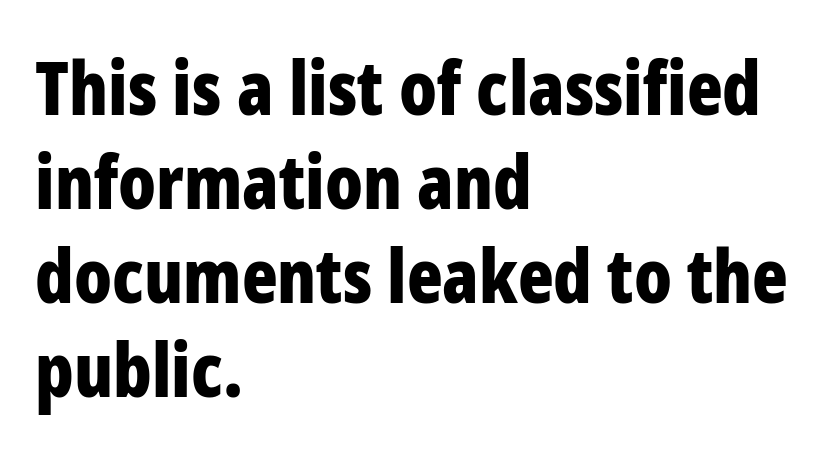
Q: Is the text bold? A: Yes.
Q: Is the text italic (slanted)? A: No, it is upright.
Q: Is the typeface a serif or a sans-serif typeface? A: Sans-serif.
Q: Is the text underlined? A: No.
Q: How is the paragraph aligned? A: Left-aligned.
Q: Is the spacing between letters normal or unusually wide? A: Normal.
Q: Is the spacing between lines tight, normal or loose? A: Normal.
Q: Width (condensed, normal, or wide)? A: Condensed.
Q: Stroke contrast? A: Low.
Q: x-height? A: Medium.
Q: Monospaced? A: No.
